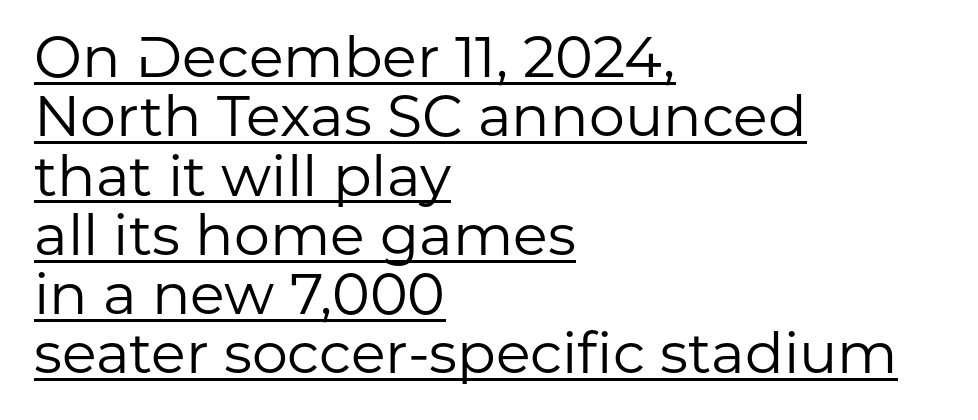
Q: Is the text bold? A: No.
Q: Is the text italic (slanted)? A: No, it is upright.
Q: Is the typeface a serif or a sans-serif typeface? A: Sans-serif.
Q: Is the text underlined? A: Yes.
Q: How is the paragraph aligned? A: Left-aligned.
Q: Is the spacing between letters normal or unusually wide? A: Normal.
Q: Is the spacing between lines tight, normal or loose? A: Tight.
Q: Width (condensed, normal, or wide)? A: Normal.
Q: Stroke contrast? A: Low.
Q: x-height? A: Medium.
Q: Monospaced? A: No.
